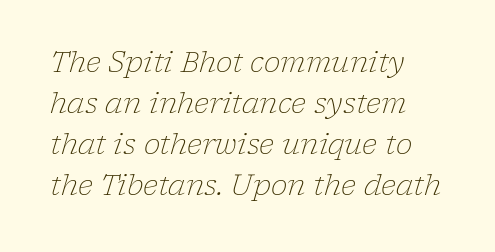
{"serif": "yes", "italic": "yes", "lean": "right", "slant_degrees": 17, "bold": "no", "weight": "light", "width": "normal", "stroke_contrast": "low", "x_height": "medium", "monospaced": "no", "underline": "no", "align": "left", "line_spacing": "normal", "line_spacing_ratio": 1.46, "letter_spacing": "normal", "letter_spacing_em": 0.0, "glyph_px": 28}
